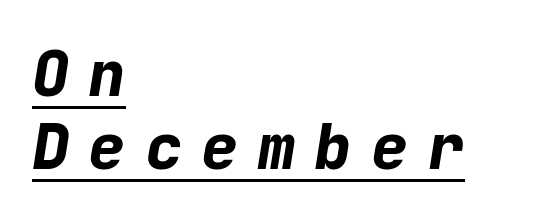
Q: Is the text bold? A: Yes.
Q: Is the text italic (slanted)? A: Yes, it leans right by about 9 degrees.
Q: Is the text underlined? A: Yes.
Q: How is the paragraph aligned? A: Left-aligned.
Q: Is the spacing between letters normal or unusually wide? A: Unusually wide.
Q: Width (condensed, normal, or wide)? A: Normal.
Q: Stroke contrast? A: Low.
Q: x-height? A: Medium.
Q: Monospaced? A: Yes.
